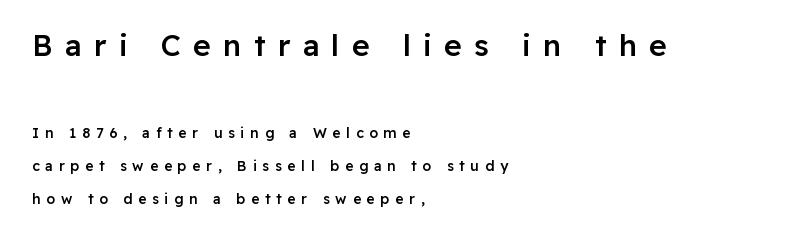
Q: Is the text bold? A: Semi-bold.
Q: Is the text italic (slanted)? A: No, it is upright.
Q: Is the typeface a serif or a sans-serif typeface? A: Sans-serif.
Q: Is the text underlined? A: No.
Q: How is the paragraph aligned? A: Left-aligned.
Q: Is the spacing between letters normal or unusually wide? A: Unusually wide.
Q: Is the spacing between lines tight, normal or loose? A: Loose.
Q: Which block of text is set in a larger size, the first (top) or the second (bottom)? A: The first (top) one.
Q: Width (condensed, normal, or wide)? A: Normal.
Q: Stroke contrast? A: Low.
Q: x-height? A: Medium.
Q: Monospaced? A: No.
